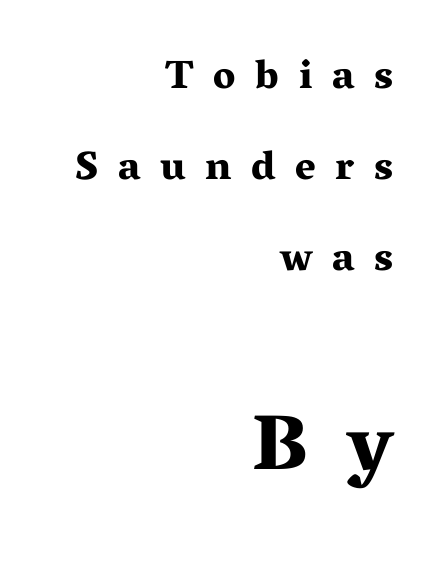
Q: Is the text bold? A: Yes.
Q: Is the text italic (slanted)? A: No, it is upright.
Q: Is the typeface a serif or a sans-serif typeface? A: Serif.
Q: Is the text underlined? A: No.
Q: How is the paragraph aligned? A: Right-aligned.
Q: Is the spacing between letters normal or unusually wide? A: Unusually wide.
Q: Is the spacing between lines tight, normal or loose? A: Loose.
Q: Which block of text is set in a larger size, the first (top) or the second (bottom)? A: The second (bottom) one.
Q: Width (condensed, normal, or wide)? A: Wide.
Q: Stroke contrast? A: Medium.
Q: x-height? A: Medium.
Q: Monospaced? A: No.
